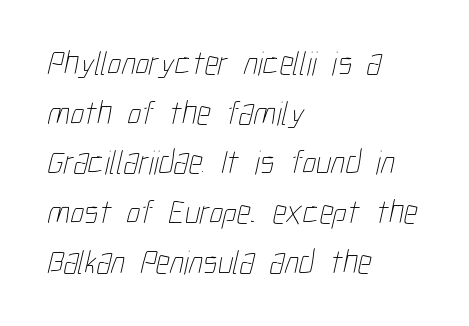
{"bold": "no", "weight": "thin", "width": "condensed", "stroke_contrast": "low", "x_height": "medium", "monospaced": "no", "underline": "no", "align": "left", "line_spacing": "normal", "line_spacing_ratio": 1.46, "letter_spacing": "normal", "letter_spacing_em": 0.0, "glyph_px": 34}
